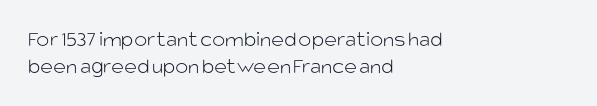
Q: Is the text bold? A: No.
Q: Is the text italic (slanted)? A: No, it is upright.
Q: Is the text underlined? A: No.
Q: How is the paragraph aligned? A: Left-aligned.
Q: Is the spacing between letters normal or unusually wide? A: Normal.
